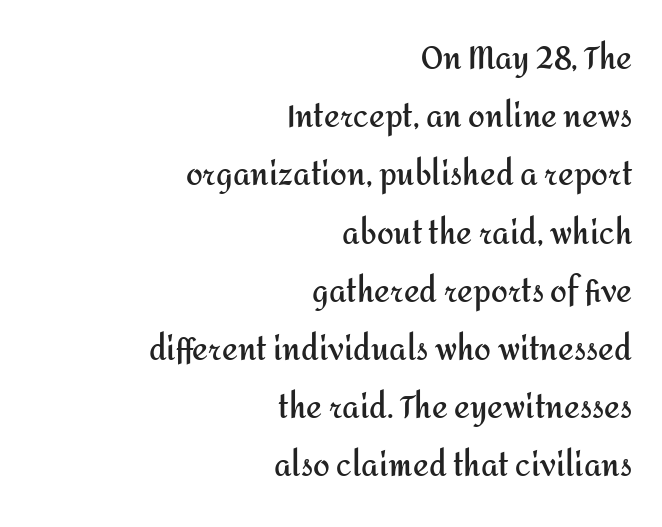
{"serif": "no", "italic": "no", "bold": "yes", "weight": "semibold", "width": "normal", "stroke_contrast": "medium", "x_height": "medium", "monospaced": "no", "underline": "no", "align": "right", "line_spacing": "loose", "line_spacing_ratio": 1.94, "letter_spacing": "normal", "letter_spacing_em": 0.0, "glyph_px": 30}
